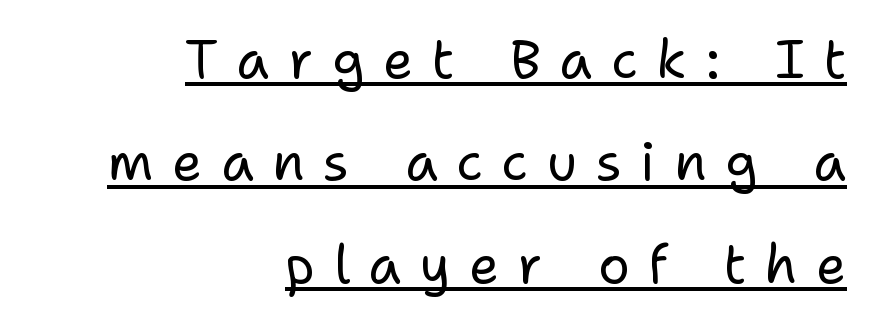
{"serif": "no", "italic": "no", "bold": "no", "weight": "regular", "width": "normal", "stroke_contrast": "low", "x_height": "medium", "monospaced": "no", "underline": "yes", "align": "right", "line_spacing": "loose", "line_spacing_ratio": 1.93, "letter_spacing": "wide", "letter_spacing_em": 0.35, "glyph_px": 53}
